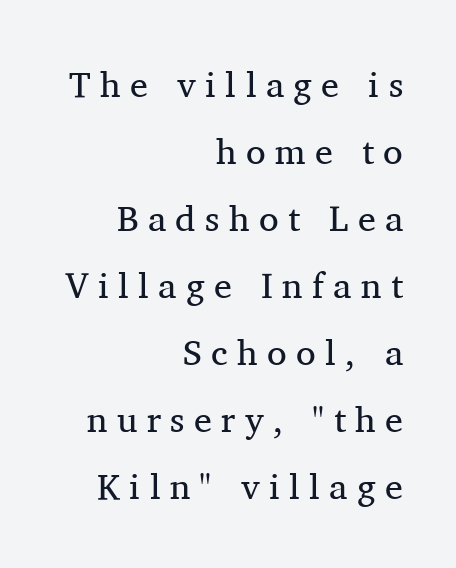
Q: Is the text bold? A: No.
Q: Is the text italic (slanted)? A: No, it is upright.
Q: Is the typeface a serif or a sans-serif typeface? A: Serif.
Q: Is the text underlined? A: No.
Q: How is the paragraph aligned? A: Right-aligned.
Q: Is the spacing between letters normal or unusually wide? A: Unusually wide.
Q: Width (condensed, normal, or wide)? A: Normal.
Q: Stroke contrast? A: Medium.
Q: x-height? A: Medium.
Q: Monospaced? A: No.
